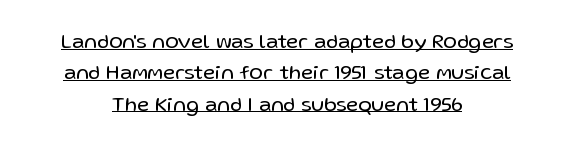
The image shows 21 px text type, upright; set centered, normal line spacing (1.49x), normal letter spacing, underlined.
